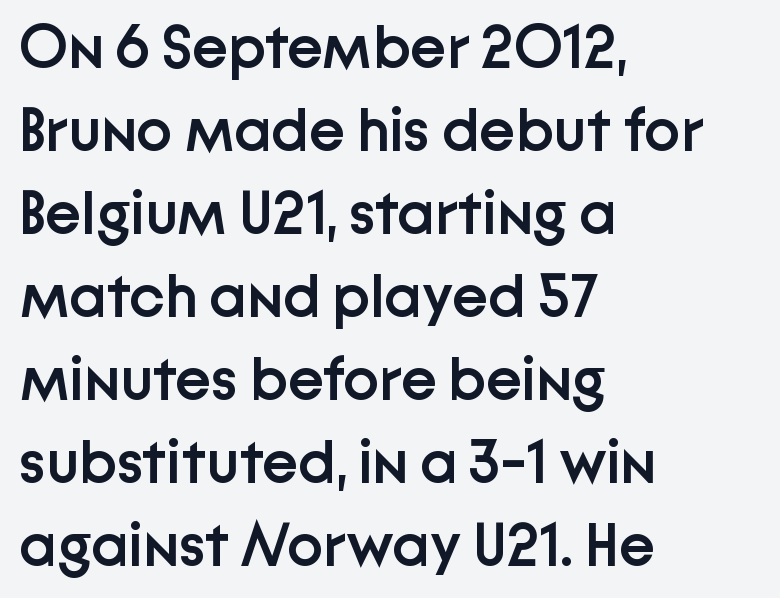
{"serif": "no", "italic": "no", "bold": "semi", "weight": "semibold", "width": "normal", "stroke_contrast": "low", "x_height": "medium", "monospaced": "no", "underline": "no", "align": "left", "line_spacing": "normal", "line_spacing_ratio": 1.36, "letter_spacing": "normal", "letter_spacing_em": 0.0, "glyph_px": 61}
